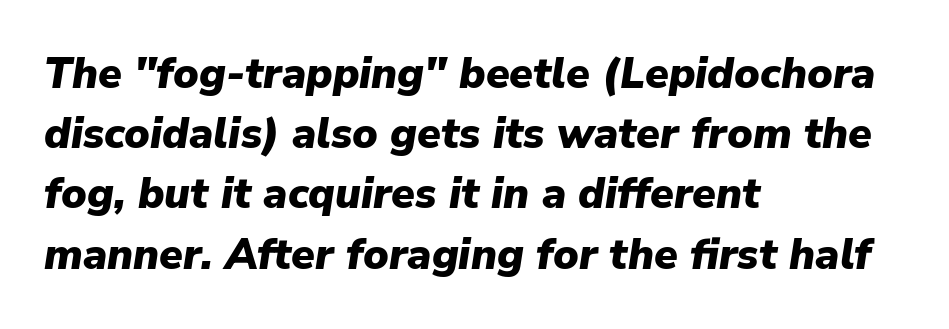
{"italic": "yes", "lean": "right", "slant_degrees": 9, "bold": "yes", "weight": "heavy", "width": "normal", "stroke_contrast": "low", "x_height": "medium", "monospaced": "no", "underline": "no", "align": "left", "line_spacing": "normal", "line_spacing_ratio": 1.4, "letter_spacing": "normal", "letter_spacing_em": 0.0, "glyph_px": 43}
